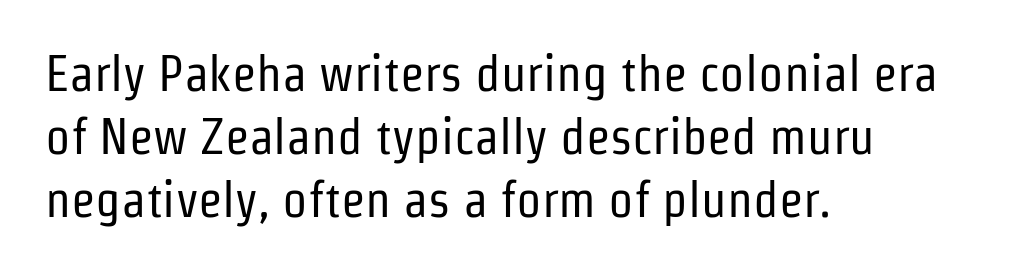
Q: Is the text bold? A: No.
Q: Is the text italic (slanted)? A: No, it is upright.
Q: Is the typeface a serif or a sans-serif typeface? A: Sans-serif.
Q: Is the text underlined? A: No.
Q: How is the paragraph aligned? A: Left-aligned.
Q: Is the spacing between letters normal or unusually wide? A: Normal.
Q: Is the spacing between lines tight, normal or loose? A: Normal.
Q: Width (condensed, normal, or wide)? A: Condensed.
Q: Stroke contrast? A: Low.
Q: x-height? A: Medium.
Q: Monospaced? A: No.
